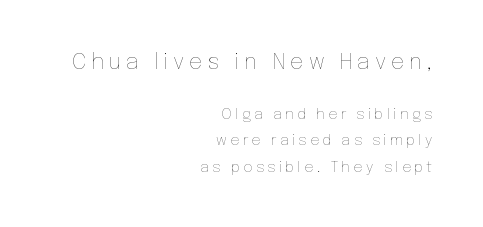
Only glyphs here, with clear space below each row. Note: larger setting up top, smaller setting below. Letters have the restrained weight of plain body copy at most. Observe the wide spacing: letters keep a clear distance from each other. These lines stack with their right ends in a neat column.
